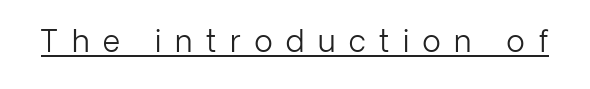
The image shows 30 px light sans-serif type, upright; set unusually wide letter spacing (+0.46 em), underlined; low stroke contrast and a medium x-height.
